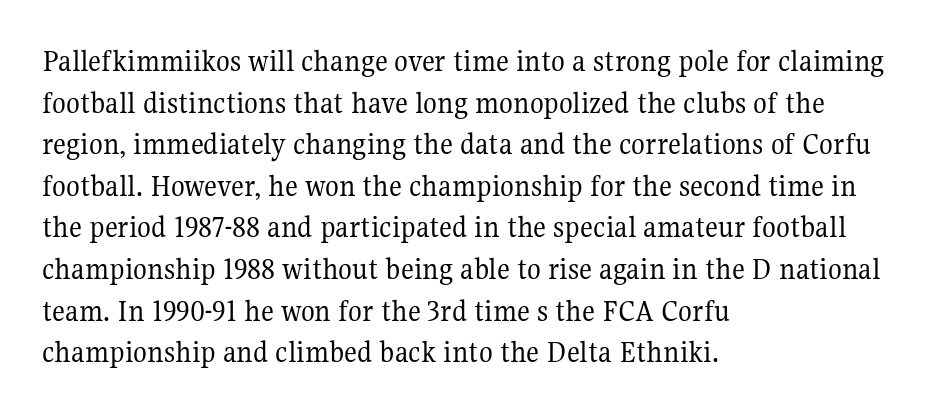
{"serif": "yes", "italic": "no", "bold": "no", "weight": "regular", "width": "normal", "stroke_contrast": "medium", "x_height": "medium", "monospaced": "no", "underline": "no", "align": "left", "line_spacing": "normal", "line_spacing_ratio": 1.3, "letter_spacing": "normal", "letter_spacing_em": 0.0, "glyph_px": 32}
